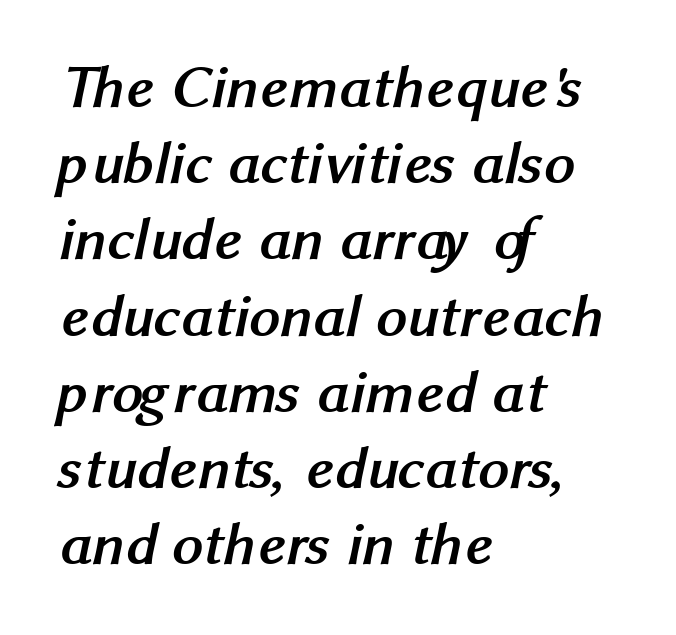
{"serif": "no", "bold": "yes", "weight": "semibold", "width": "normal", "stroke_contrast": "medium", "x_height": "medium", "monospaced": "no", "underline": "no", "align": "left", "line_spacing": "normal", "line_spacing_ratio": 1.25, "letter_spacing": "normal", "letter_spacing_em": 0.0, "glyph_px": 61}
